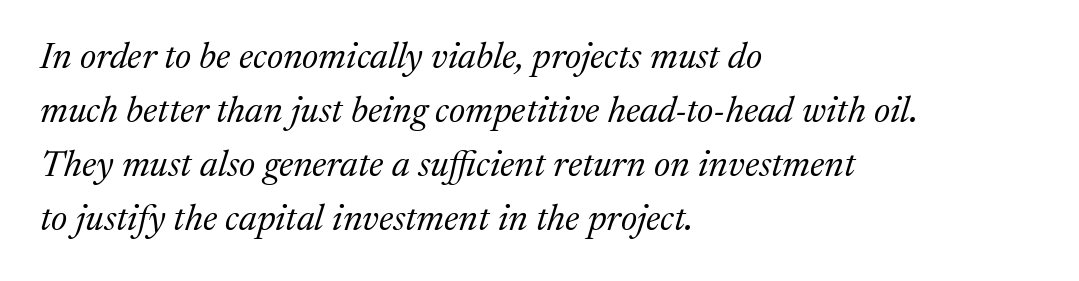
The horizontal fit of the characters is conventional and even. Would a proofreader flag this as italicized? Yes. Where is the straight margin? On the left. The vertical gap from one line to the next is medium.
